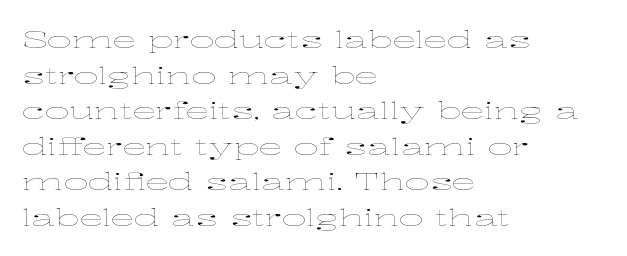
{"italic": "no", "bold": "no", "underline": "no", "align": "left", "line_spacing": "normal", "line_spacing_ratio": 1.48, "letter_spacing": "normal", "letter_spacing_em": 0.0, "glyph_px": 24}
